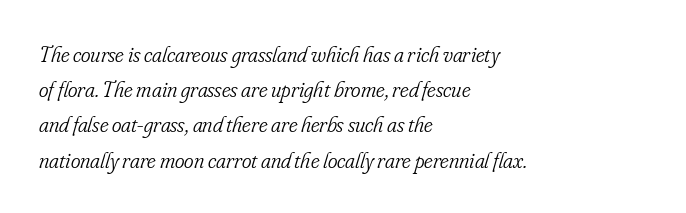
The strip under each line holds only bare page. A quiet, ordinary-to-light weight characterises the typeface. Observe the lean: these are italic letterforms. The letters sit at their default tracking, neither squeezed nor spread. The leading is moderate, giving the passage an even texture. The lines are quadded left.
